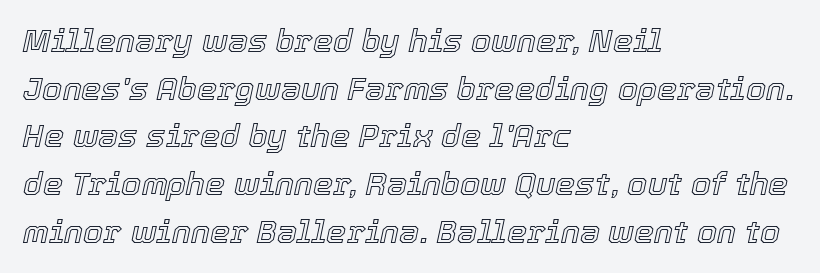
The image shows 32 px text type, italic (leaning right); set left-aligned, normal line spacing (1.49x), normal letter spacing, not underlined; a medium x-height.
